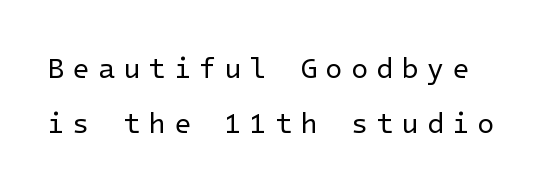
This rendering features lettering with no underline. This is the regular roman posture of the typeface. Compared with typical body copy, the letter spacing here is much looser. Notice the wide empty band between every row — that's loose leading.
